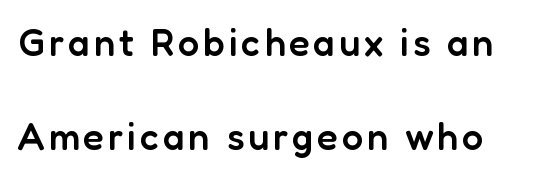
{"serif": "no", "italic": "no", "bold": "semi", "weight": "semibold", "width": "normal", "stroke_contrast": "low", "x_height": "medium", "monospaced": "no", "underline": "no", "line_spacing": "loose", "line_spacing_ratio": 2.47, "glyph_px": 38}
